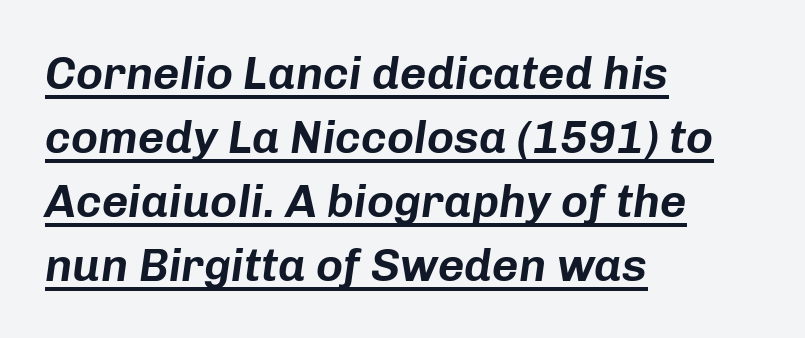
Q: Is the text italic (slanted)? A: Yes, it leans right by about 8 degrees.
Q: Is the text underlined? A: Yes.
Q: How is the paragraph aligned? A: Left-aligned.
Q: Is the spacing between letters normal or unusually wide? A: Normal.
Q: Is the spacing between lines tight, normal or loose? A: Normal.
Q: Width (condensed, normal, or wide)? A: Normal.
Q: Stroke contrast? A: Low.
Q: x-height? A: Medium.
Q: Monospaced? A: No.
